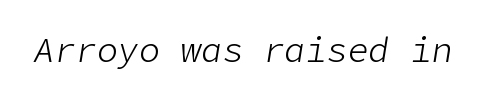
The image shows 35 px light type, italic (leaning right); set normal letter spacing, not underlined; low stroke contrast and a medium x-height.
